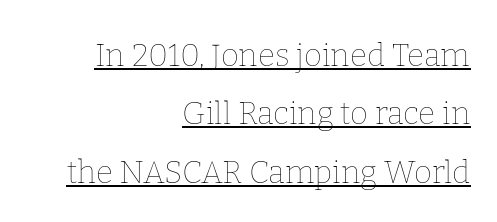
The image shows 31 px thin type, upright; set right-aligned, line spacing 1.88x, normal letter spacing, underlined; low stroke contrast and a medium x-height.
